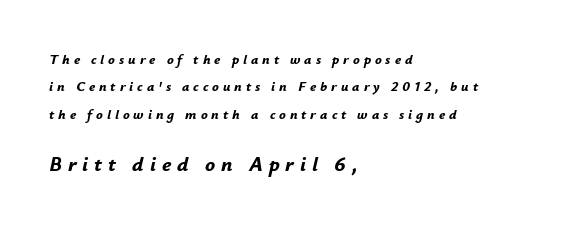
The image shows 21 px bold type, italic (leaning right); set left-aligned, loose line spacing (1.96x), unusually wide letter spacing (+0.28 em), not underlined; the second (bottom) block is 1.5x larger.
